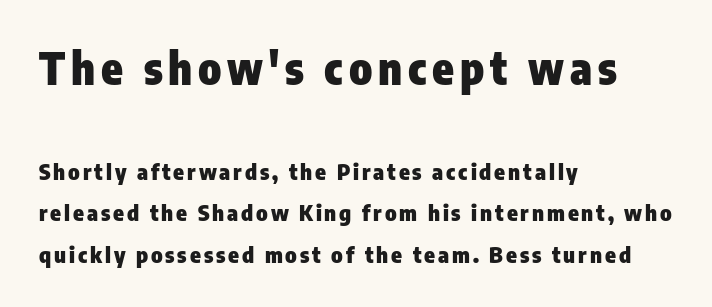
Q: Is the text bold? A: Yes.
Q: Is the text italic (slanted)? A: No, it is upright.
Q: Is the typeface a serif or a sans-serif typeface? A: Sans-serif.
Q: Is the text underlined? A: No.
Q: How is the paragraph aligned? A: Left-aligned.
Q: Which block of text is set in a larger size, the first (top) or the second (bottom)? A: The first (top) one.
Q: Width (condensed, normal, or wide)? A: Condensed.
Q: Stroke contrast? A: Low.
Q: x-height? A: Medium.
Q: Monospaced? A: No.
